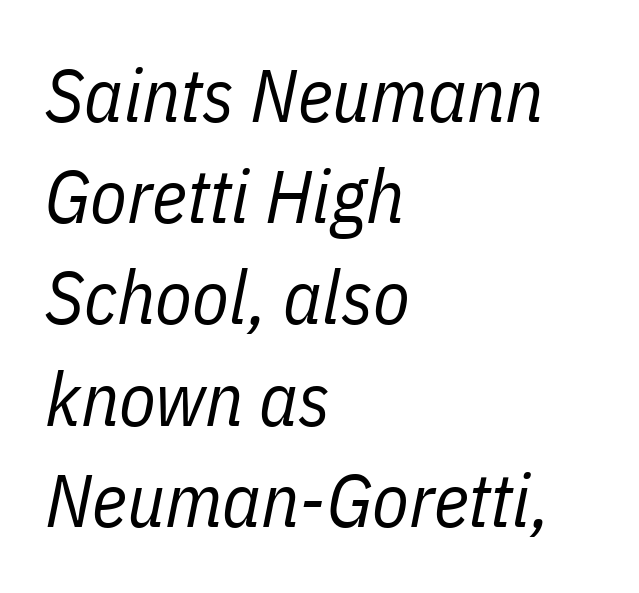
The image shows 75 px regular-weight, condensed type, italic (leaning right); set left-aligned, normal line spacing (1.35x), normal letter spacing, not underlined; low stroke contrast and a medium x-height.
